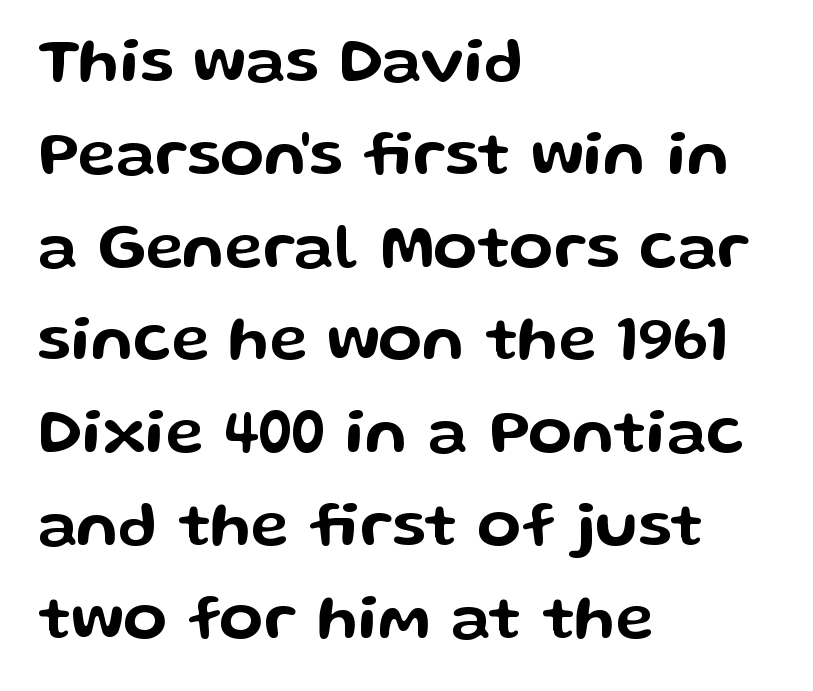
The image shows 64 px wide sans-serif type, upright; set left-aligned, normal line spacing (1.45x), normal letter spacing, not underlined; low stroke contrast and a medium x-height.
